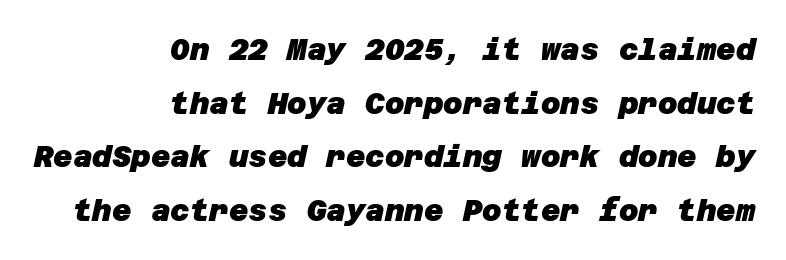
{"serif": "no", "bold": "yes", "weight": "heavy", "width": "normal", "stroke_contrast": "low", "x_height": "large", "underline": "no", "align": "right", "line_spacing_ratio": 1.79, "letter_spacing": "normal", "letter_spacing_em": 0.0, "glyph_px": 30}
